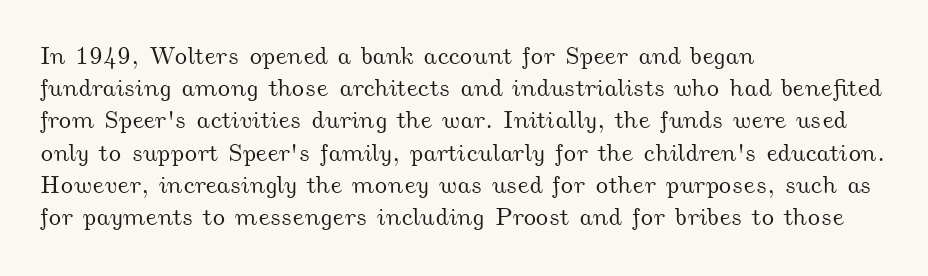
Q: Is the text underlined? A: No.
Q: How is the paragraph aligned? A: Left-aligned.
Q: Is the spacing between letters normal or unusually wide? A: Normal.
Q: Is the spacing between lines tight, normal or loose? A: Normal.
